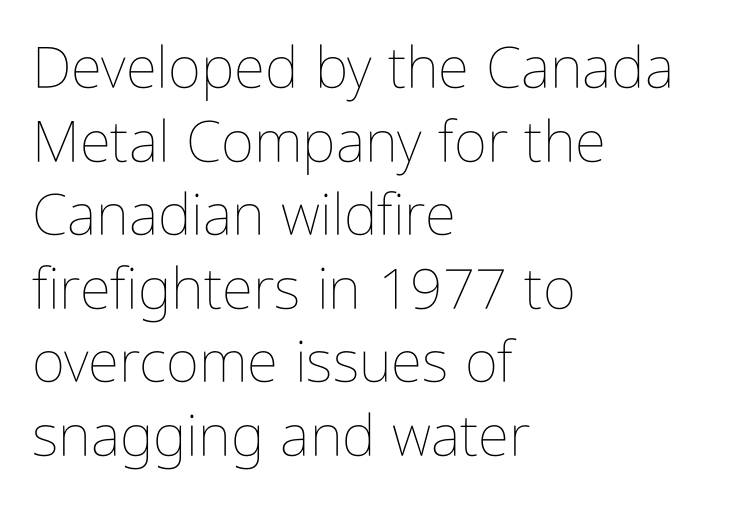
The image shows 57 px thin, condensed type, upright; set left-aligned, normal line spacing (1.29x), normal letter spacing, not underlined; low stroke contrast and a medium x-height.
